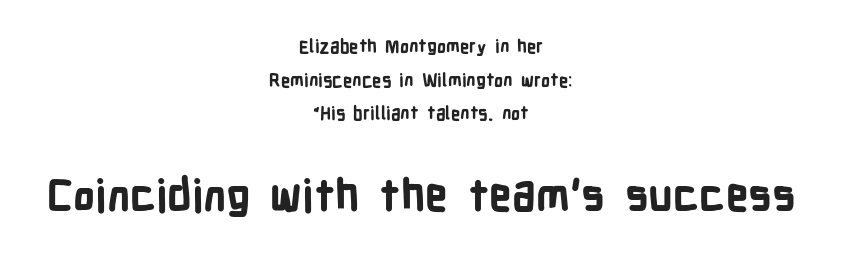
Q: Is the text bold? A: Yes.
Q: Is the text italic (slanted)? A: No, it is upright.
Q: Is the typeface a serif or a sans-serif typeface? A: Sans-serif.
Q: Is the text underlined? A: No.
Q: How is the paragraph aligned? A: Centered.
Q: Is the spacing between letters normal or unusually wide? A: Normal.
Q: Which block of text is set in a larger size, the first (top) or the second (bottom)? A: The second (bottom) one.
Q: Width (condensed, normal, or wide)? A: Condensed.
Q: Stroke contrast? A: Low.
Q: x-height? A: Medium.
Q: Monospaced? A: No.
